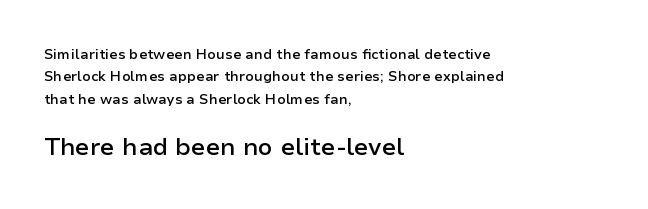
The image shows 24 px text type, upright; set left-aligned, normal line spacing (1.6x), normal letter spacing, not underlined; the second (bottom) block is 1.71x larger.
